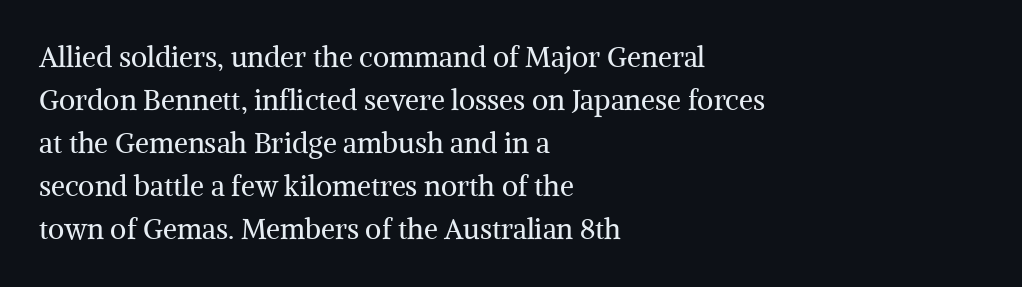
{"serif": "yes", "italic": "no", "bold": "no", "weight": "regular", "width": "normal", "stroke_contrast": "medium", "x_height": "medium", "monospaced": "no", "underline": "no", "align": "left", "line_spacing": "normal", "line_spacing_ratio": 1.54, "letter_spacing": "normal", "letter_spacing_em": 0.0, "glyph_px": 28}
